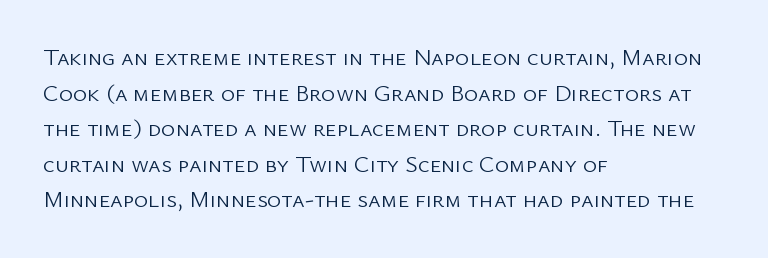
The image shows 24 px text type, upright; set left-aligned, normal line spacing (1.48x), normal letter spacing, not underlined.
